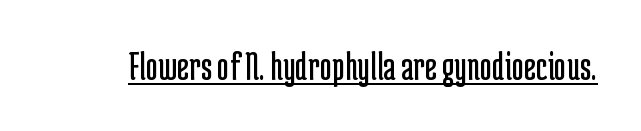
{"serif": "no", "italic": "no", "bold": "no", "weight": "regular", "width": "condensed", "stroke_contrast": "low", "x_height": "medium", "monospaced": "no", "underline": "yes", "letter_spacing": "normal", "letter_spacing_em": 0.0, "glyph_px": 42}
